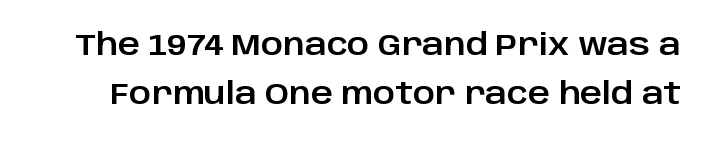
Q: Is the text italic (slanted)? A: No, it is upright.
Q: Is the typeface a serif or a sans-serif typeface? A: Sans-serif.
Q: Is the text underlined? A: No.
Q: Is the spacing between letters normal or unusually wide? A: Normal.
Q: Is the spacing between lines tight, normal or loose? A: Normal.
Q: Width (condensed, normal, or wide)? A: Normal.
Q: Stroke contrast? A: Low.
Q: x-height? A: Large.
Q: Monospaced? A: No.
